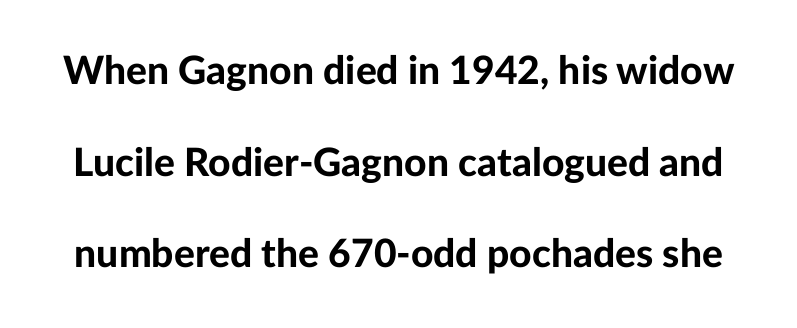
{"serif": "no", "italic": "no", "bold": "yes", "weight": "bold", "width": "normal", "stroke_contrast": "low", "x_height": "medium", "monospaced": "no", "underline": "no", "line_spacing": "loose", "line_spacing_ratio": 2.35, "letter_spacing": "normal", "letter_spacing_em": 0.0, "glyph_px": 39}
